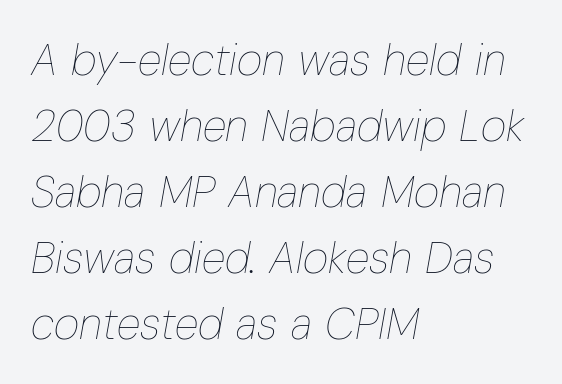
Q: Is the text bold? A: No.
Q: Is the text italic (slanted)? A: Yes, it leans right by about 10 degrees.
Q: Is the text underlined? A: No.
Q: How is the paragraph aligned? A: Left-aligned.
Q: Is the spacing between letters normal or unusually wide? A: Normal.
Q: Is the spacing between lines tight, normal or loose? A: Normal.
Q: Width (condensed, normal, or wide)? A: Condensed.
Q: Stroke contrast? A: Low.
Q: x-height? A: Medium.
Q: Monospaced? A: No.
